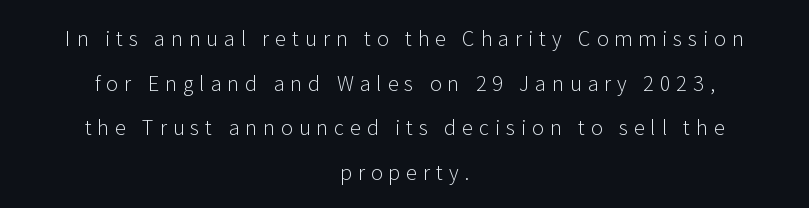
Q: Is the text bold? A: No.
Q: Is the text italic (slanted)? A: No, it is upright.
Q: Is the text underlined? A: No.
Q: How is the paragraph aligned? A: Centered.
Q: Is the spacing between letters normal or unusually wide? A: Unusually wide.
Q: Is the spacing between lines tight, normal or loose? A: Loose.
